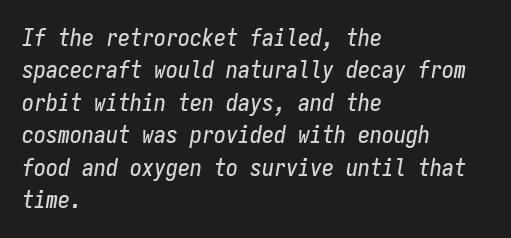
{"italic": "yes", "lean": "right", "slant_degrees": 9, "underline": "no", "align": "left", "line_spacing": "normal", "line_spacing_ratio": 1.35, "letter_spacing": "normal", "letter_spacing_em": 0.0, "glyph_px": 24}
